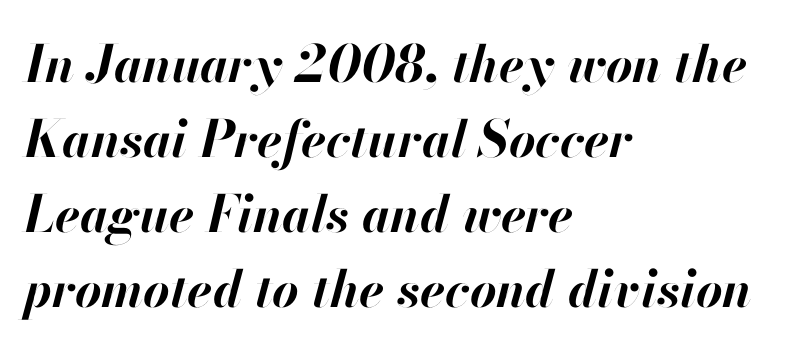
{"italic": "yes", "lean": "right", "slant_degrees": 13, "bold": "yes", "weight": "bold", "width": "normal", "stroke_contrast": "high", "x_height": "small", "monospaced": "no", "underline": "no", "align": "left", "line_spacing": "normal", "line_spacing_ratio": 1.47, "letter_spacing": "normal", "letter_spacing_em": 0.0, "glyph_px": 51}
